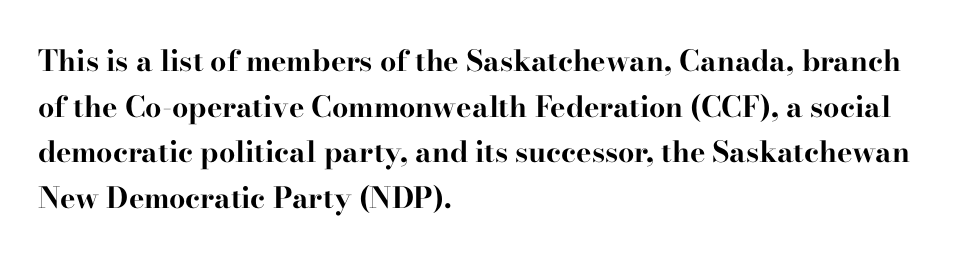
Vertically, the passage feels balanced, rows spaced as you'd expect. Unlike a clean sans, this face finishes its strokes with serifs. In CSS terms this would be text-align: left. Here the glyphs are tracked normally, forming tight word shapes.
